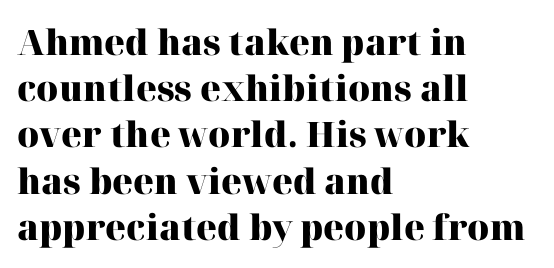
The image shows 35 px heavy serif type, upright; set left-aligned, normal line spacing (1.32x), normal letter spacing, not underlined; high stroke contrast and a medium x-height.
